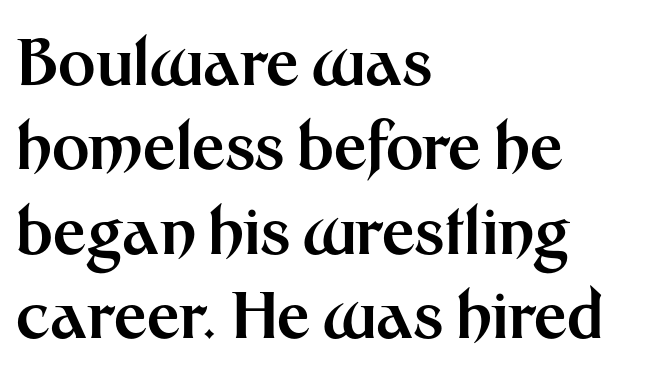
The image shows 64 px bold sans-serif type, upright; set left-aligned, normal line spacing (1.32x), normal letter spacing, not underlined; medium stroke contrast and a medium x-height.
